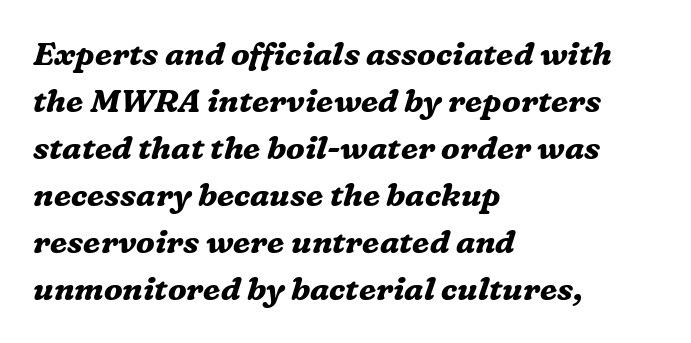
These lines stack with their left ends in a neat column. Note the varied advance widths — an 'i' is clearly narrower than an 'm'. Evenly set lines give the paragraph a standard silhouette. I'd call this a serif setting — the letters wear small feet.
